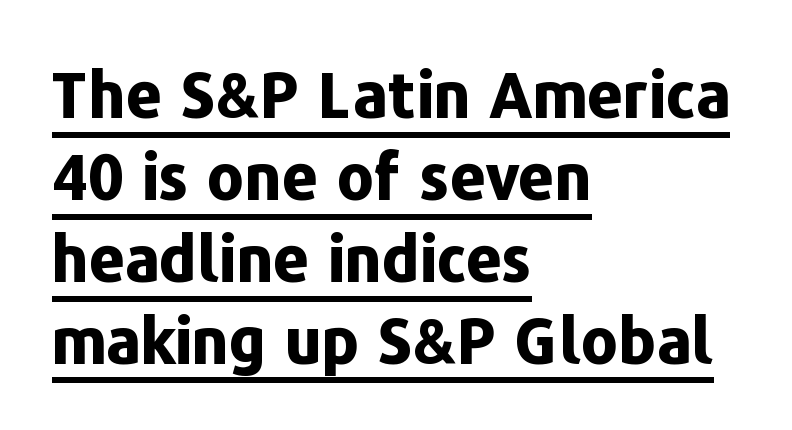
{"serif": "no", "italic": "no", "bold": "yes", "weight": "bold", "width": "normal", "stroke_contrast": "low", "x_height": "medium", "monospaced": "no", "underline": "yes", "align": "left", "line_spacing": "normal", "line_spacing_ratio": 1.3, "letter_spacing": "normal", "letter_spacing_em": 0.0, "glyph_px": 63}
